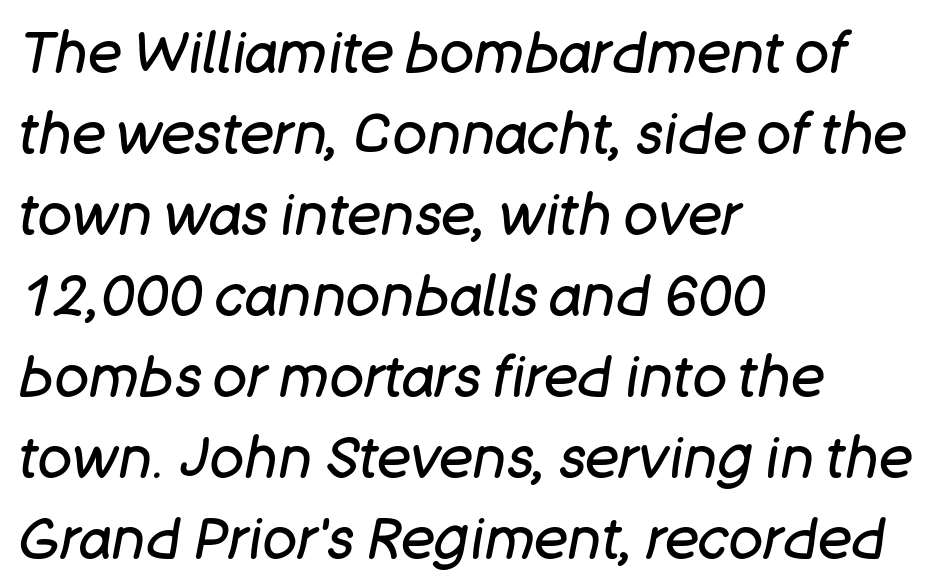
{"italic": "yes", "lean": "right", "slant_degrees": 11, "bold": "no", "weight": "regular", "width": "normal", "stroke_contrast": "low", "x_height": "large", "monospaced": "no", "underline": "no", "align": "left", "line_spacing": "normal", "line_spacing_ratio": 1.42, "letter_spacing": "normal", "letter_spacing_em": 0.0, "glyph_px": 57}
